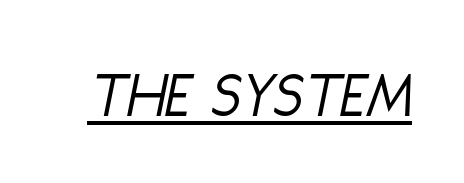
No chunkiness to these letters — they're not bold. Does the lettering tilt? It does — this is italic. The letterforms sit shoulder to shoulder at normal distance. Varying glyph widths throughout — classic text-font behaviour.
